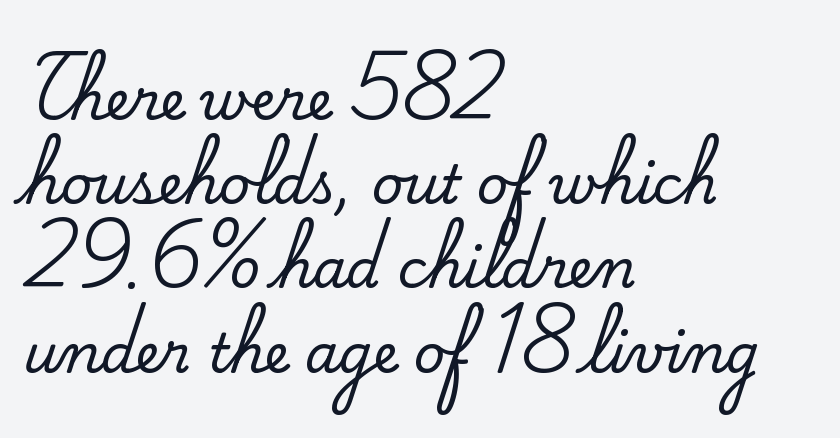
{"serif": "yes", "width": "normal", "stroke_contrast": "medium", "x_height": "small", "monospaced": "no", "underline": "no", "align": "left", "line_spacing": "normal", "line_spacing_ratio": 1.56, "letter_spacing": "normal", "letter_spacing_em": 0.0, "glyph_px": 54}
